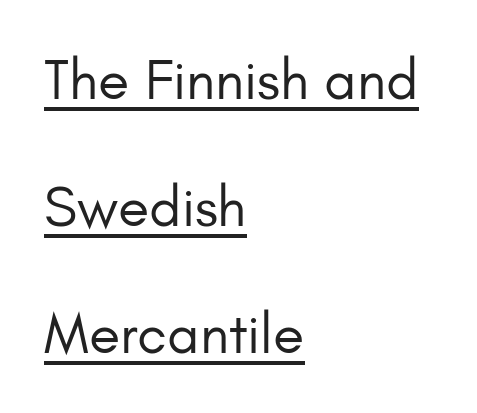
This is underlined copy, the kind a proofreader might mark for attention. Observe the ordinary spacing: letters are neighbours, not strangers. Is the type heavy? It reads as light-to-regular instead. Unlike a traditional serif, this face leaves its strokes unadorned. Proportional: the letters do not fall into vertical columns.
